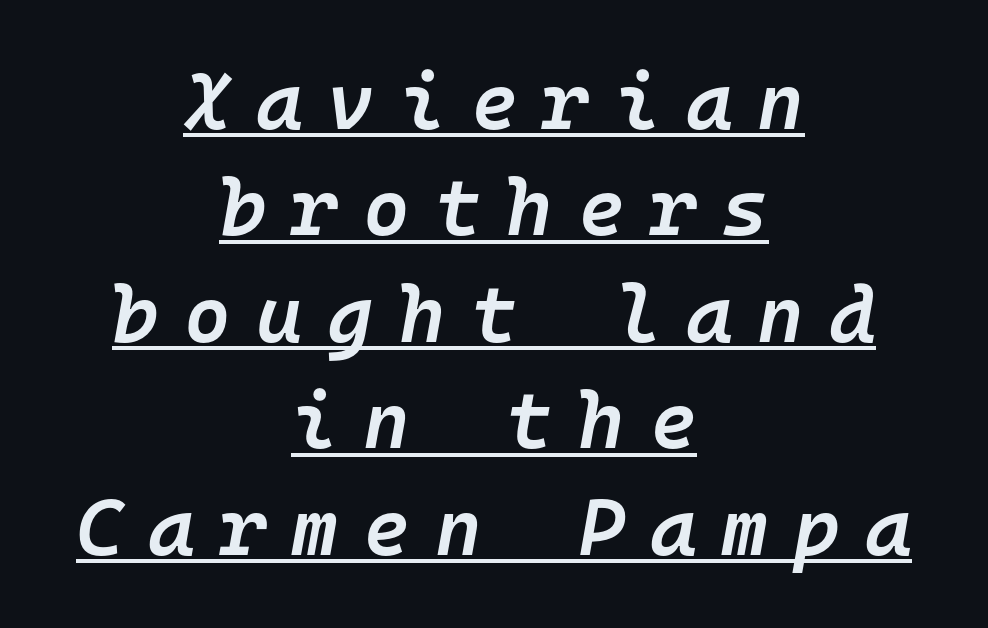
The image shows 80 px semibold type, italic (leaning right), monospaced; set centered, normal line spacing (1.33x), unusually wide letter spacing (+0.31 em), underlined; low stroke contrast and a medium x-height.
